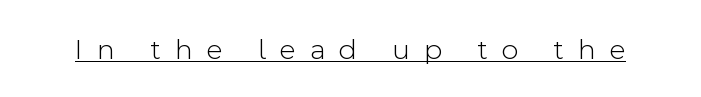
{"serif": "no", "italic": "no", "bold": "no", "weight": "light", "width": "normal", "x_height": "medium", "monospaced": "no", "underline": "yes", "letter_spacing": "wide", "letter_spacing_em": 0.5, "glyph_px": 29}
